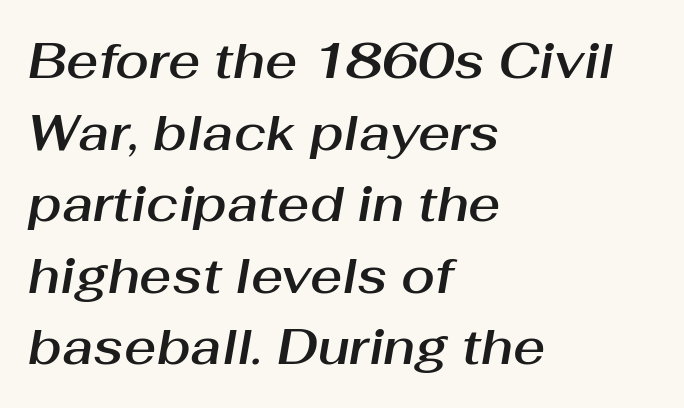
The image shows 49 px text type, italic (leaning right); set left-aligned, normal line spacing (1.46x), normal letter spacing, not underlined; medium stroke contrast and a medium x-height.
